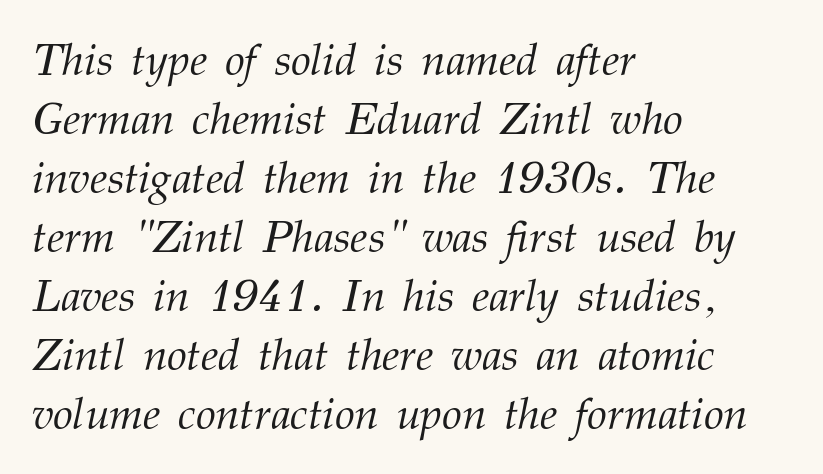
The image shows 45 px light serif type, italic (leaning right); set left-aligned, normal line spacing (1.31x), normal letter spacing, not underlined; medium stroke contrast and a medium x-height.
